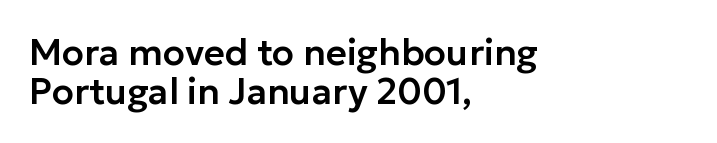
Q: Is the text italic (slanted)? A: No, it is upright.
Q: Is the typeface a serif or a sans-serif typeface? A: Sans-serif.
Q: Is the text underlined? A: No.
Q: How is the paragraph aligned? A: Left-aligned.
Q: Is the spacing between letters normal or unusually wide? A: Normal.
Q: Is the spacing between lines tight, normal or loose? A: Tight.
Q: Width (condensed, normal, or wide)? A: Normal.
Q: Stroke contrast? A: Low.
Q: x-height? A: Medium.
Q: Monospaced? A: No.
